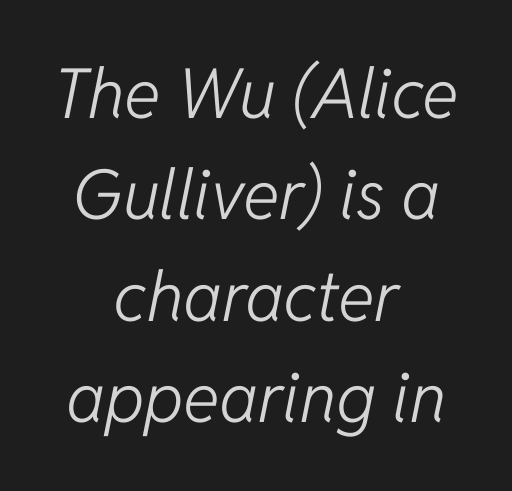
The image shows 69 px light type, italic (leaning right); set centered, normal line spacing (1.47x), normal letter spacing, not underlined; low stroke contrast and a medium x-height.
